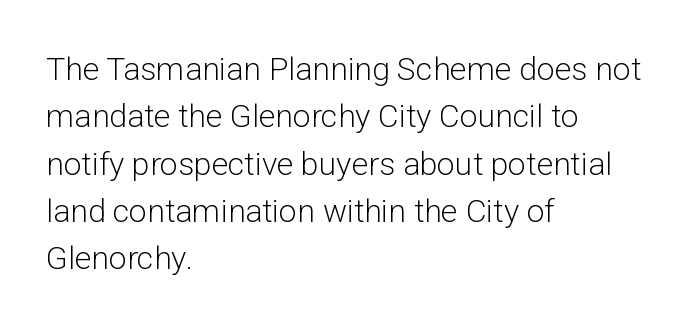
Look at the tracking — it's just the regular setting, nothing added. It's the straight-up-and-down kind of type. Alignment: flush left. Only glyphs here, with clear space below each row. Stems here are at most as thick as an everyday book face. The rows are spaced the way most documents space them.
